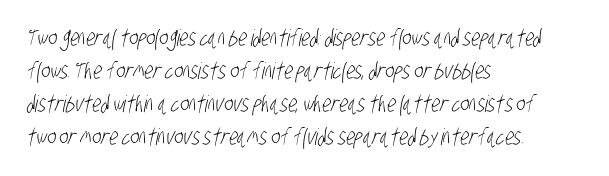
Q: Is the text bold? A: No.
Q: Is the text underlined? A: No.
Q: How is the paragraph aligned? A: Left-aligned.
Q: Is the spacing between letters normal or unusually wide? A: Normal.
Q: Is the spacing between lines tight, normal or loose? A: Normal.
